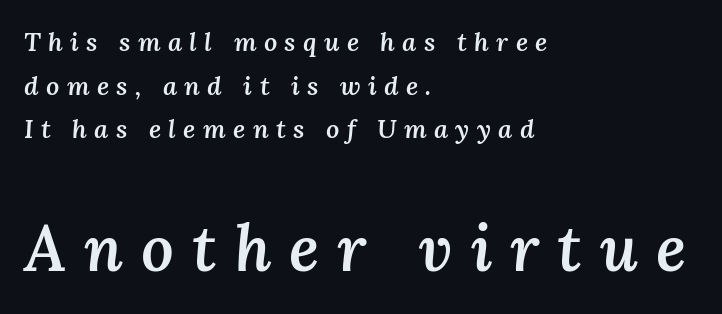
The leading is moderate, giving the passage an even texture. You could only call the tracking loose — the letters float apart. Is the type bold? Partly — it's a semibold, heavier than regular but not fully bold. Emphasis-style slanted type is in use. Type without underlining.
